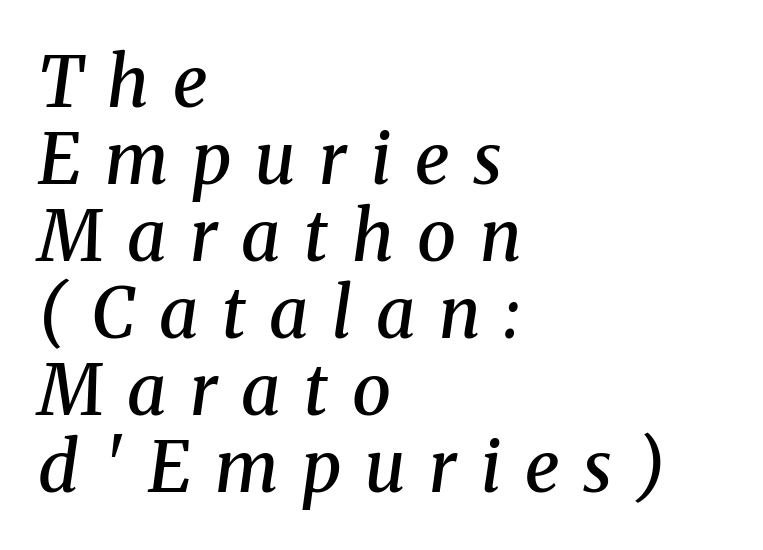
The image shows 70 px semibold serif type, italic (leaning right); set left-aligned, tight line spacing (1.1x), unusually wide letter spacing (+0.34 em), not underlined; medium stroke contrast and a medium x-height.
